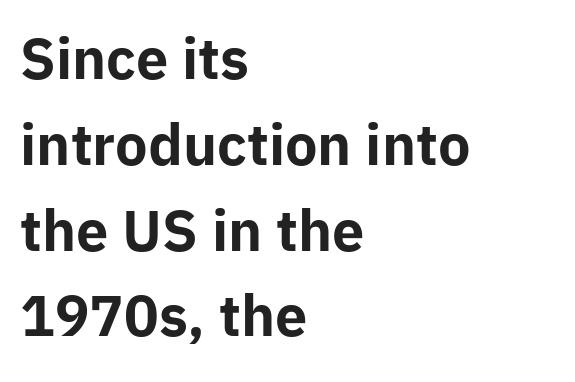
Q: Is the text bold? A: Yes.
Q: Is the text italic (slanted)? A: No, it is upright.
Q: Is the typeface a serif or a sans-serif typeface? A: Sans-serif.
Q: Is the text underlined? A: No.
Q: How is the paragraph aligned? A: Left-aligned.
Q: Is the spacing between letters normal or unusually wide? A: Normal.
Q: Is the spacing between lines tight, normal or loose? A: Normal.
Q: Width (condensed, normal, or wide)? A: Normal.
Q: Stroke contrast? A: Low.
Q: x-height? A: Medium.
Q: Monospaced? A: No.
